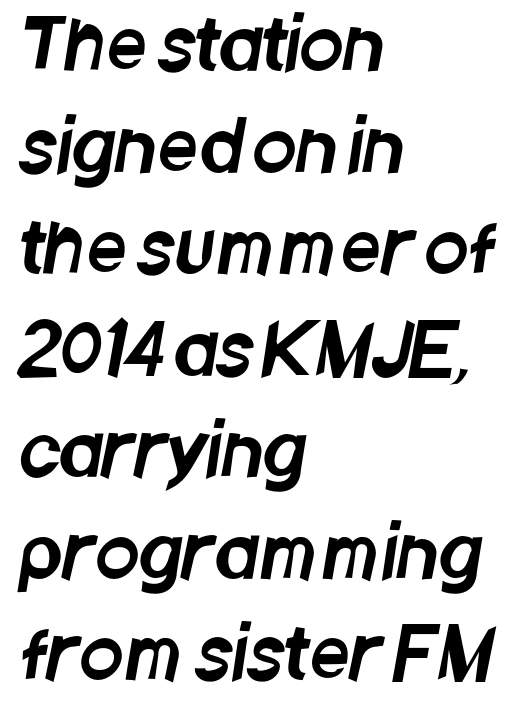
The image shows 71 px condensed sans-serif type; set left-aligned, normal line spacing (1.43x), normal letter spacing, not underlined; low stroke contrast and a large x-height.
